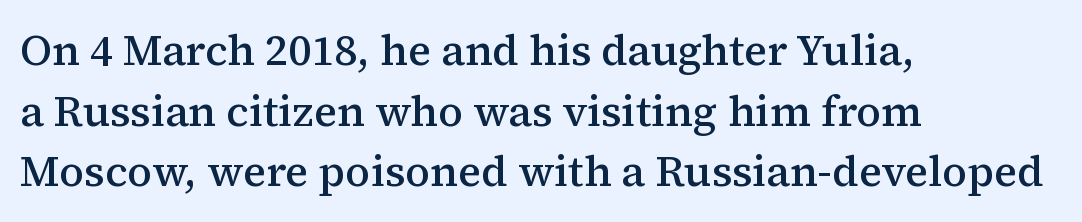
The image shows 43 px semibold serif type, upright; set left-aligned, normal line spacing (1.41x), normal letter spacing, not underlined; medium stroke contrast and a medium x-height.
